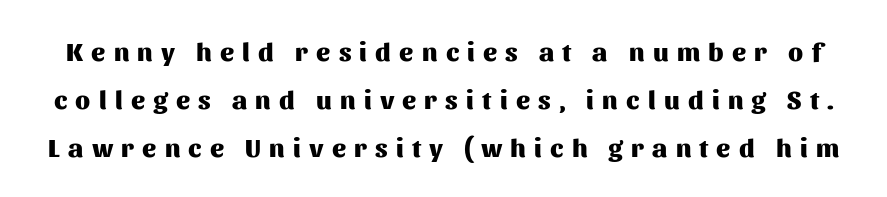
No italicization has been applied; the sample stays upright. Notice how thick the strokes are: this is what a full bold looks like. Bare-footed words on every line. There is plenty of visible air inserted between adjacent glyphs.
